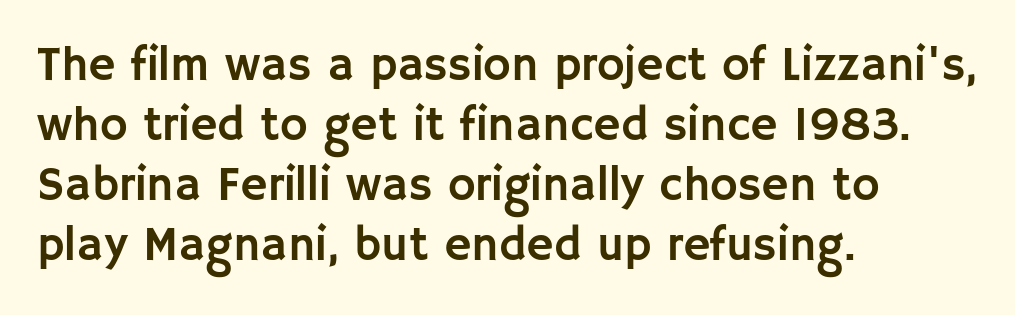
The image shows 47 px sans-serif type, upright; set left-aligned, normal line spacing (1.28x), normal letter spacing, not underlined; low stroke contrast and a large x-height.
